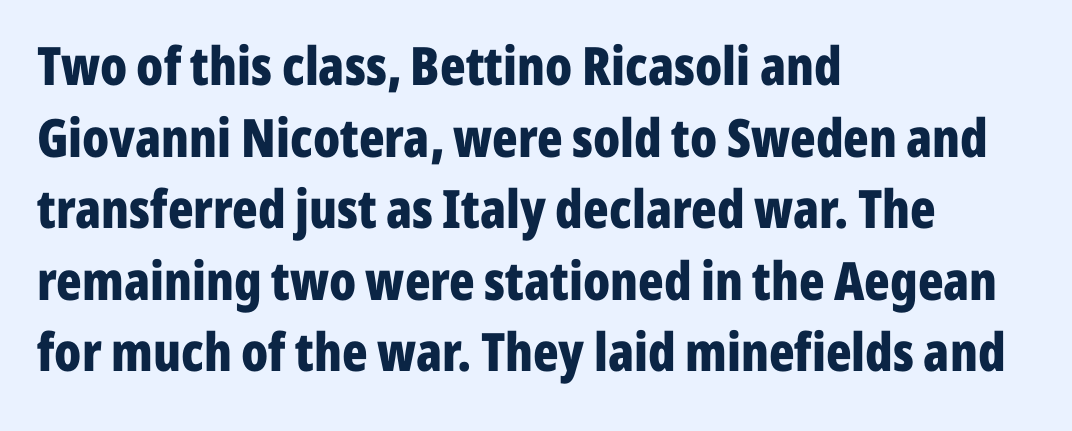
The image shows 53 px bold, condensed sans-serif type, upright; set left-aligned, normal line spacing (1.35x), normal letter spacing, not underlined; low stroke contrast and a medium x-height.
